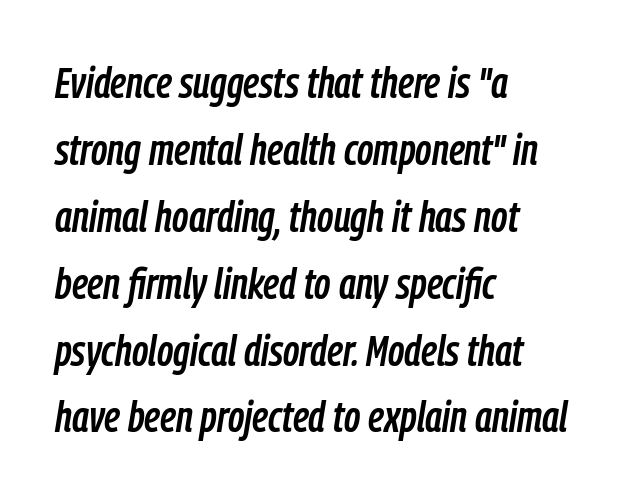
Q: Is the text italic (slanted)? A: Yes, it leans right by about 9 degrees.
Q: Is the text underlined? A: No.
Q: How is the paragraph aligned? A: Left-aligned.
Q: Is the spacing between letters normal or unusually wide? A: Normal.
Q: Is the spacing between lines tight, normal or loose? A: Normal.
Q: Width (condensed, normal, or wide)? A: Condensed.
Q: Stroke contrast? A: Low.
Q: x-height? A: Medium.
Q: Monospaced? A: No.
